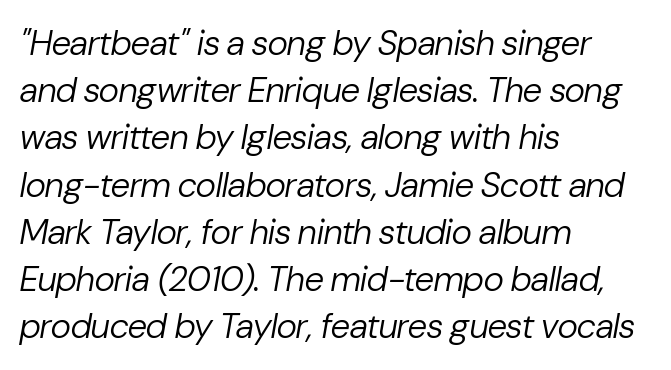
Q: Is the text bold? A: No.
Q: Is the text italic (slanted)? A: Yes, it leans right by about 10 degrees.
Q: Is the text underlined? A: No.
Q: How is the paragraph aligned? A: Left-aligned.
Q: Is the spacing between letters normal or unusually wide? A: Normal.
Q: Is the spacing between lines tight, normal or loose? A: Normal.
Q: Width (condensed, normal, or wide)? A: Normal.
Q: Stroke contrast? A: Low.
Q: x-height? A: Medium.
Q: Monospaced? A: No.
